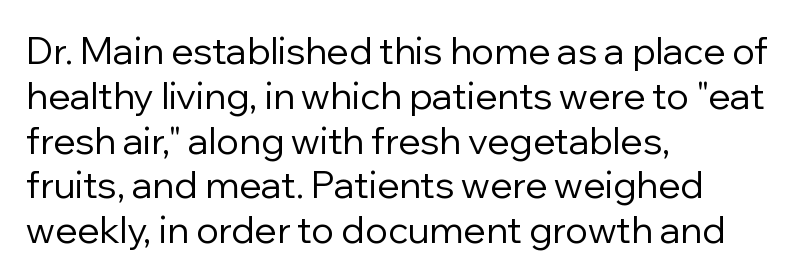
Q: Is the text bold? A: No.
Q: Is the text italic (slanted)? A: No, it is upright.
Q: Is the typeface a serif or a sans-serif typeface? A: Sans-serif.
Q: Is the text underlined? A: No.
Q: How is the paragraph aligned? A: Left-aligned.
Q: Is the spacing between letters normal or unusually wide? A: Normal.
Q: Width (condensed, normal, or wide)? A: Normal.
Q: Stroke contrast? A: Low.
Q: x-height? A: Medium.
Q: Monospaced? A: No.
